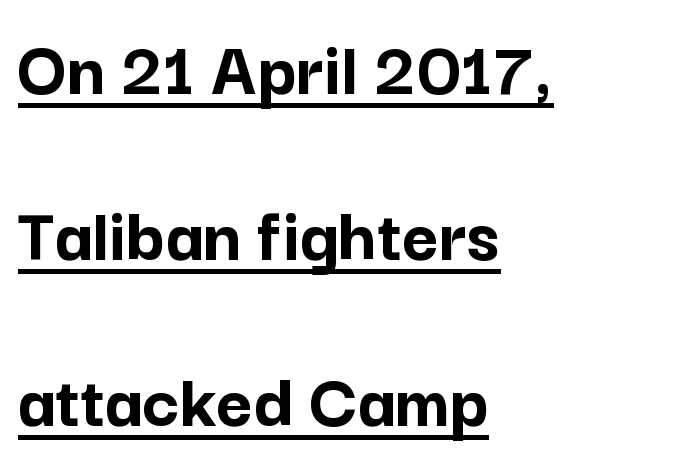
The image shows 79 px semibold sans-serif type, upright; set left-aligned, loose line spacing (2.1x), normal letter spacing, underlined; low stroke contrast and a medium x-height.
